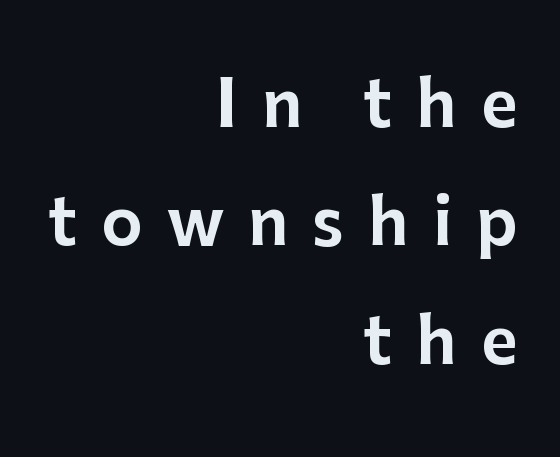
Q: Is the text italic (slanted)? A: No, it is upright.
Q: Is the typeface a serif or a sans-serif typeface? A: Sans-serif.
Q: Is the text underlined? A: No.
Q: How is the paragraph aligned? A: Right-aligned.
Q: Is the spacing between letters normal or unusually wide? A: Unusually wide.
Q: Width (condensed, normal, or wide)? A: Normal.
Q: Stroke contrast? A: Low.
Q: x-height? A: Medium.
Q: Monospaced? A: No.
